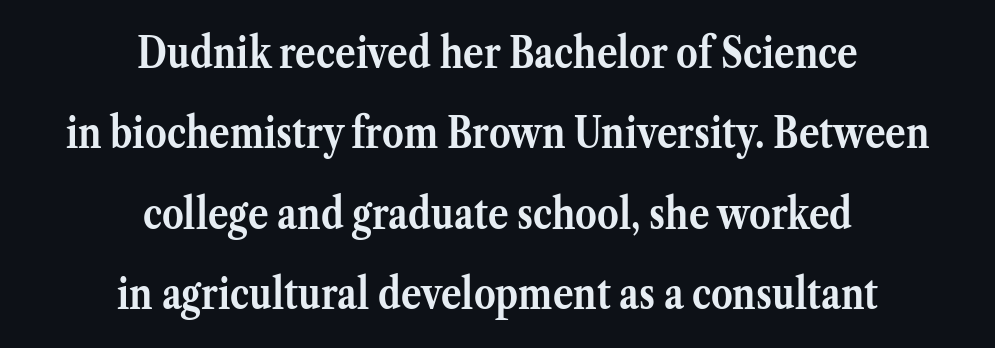
{"serif": "yes", "italic": "no", "bold": "yes", "weight": "semibold", "width": "normal", "stroke_contrast": "medium", "x_height": "medium", "monospaced": "no", "underline": "no", "align": "center", "line_spacing_ratio": 1.87, "letter_spacing": "normal", "letter_spacing_em": 0.0, "glyph_px": 43}
